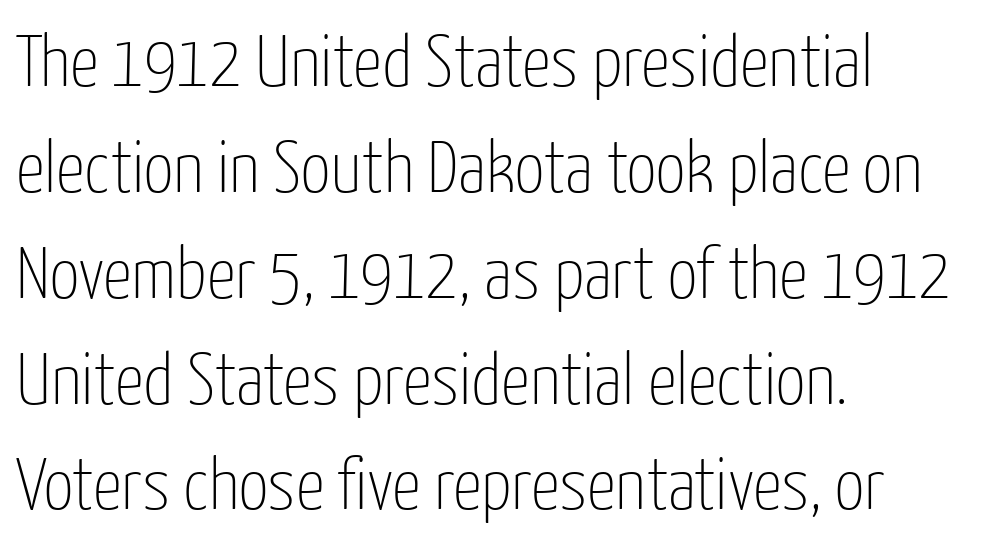
The letterforms sit shoulder to shoulder at normal distance. One-word summary of the alignment: left. The characters are drawn with everyday or finer stroke widths. No italicization has been applied; the sample stays upright.
